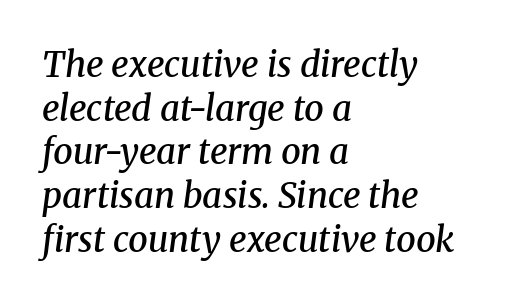
Q: Is the text bold? A: Semi-bold.
Q: Is the text italic (slanted)? A: Yes, it leans right by about 8 degrees.
Q: Is the typeface a serif or a sans-serif typeface? A: Serif.
Q: Is the text underlined? A: No.
Q: How is the paragraph aligned? A: Left-aligned.
Q: Is the spacing between letters normal or unusually wide? A: Normal.
Q: Is the spacing between lines tight, normal or loose? A: Normal.
Q: Width (condensed, normal, or wide)? A: Normal.
Q: Stroke contrast? A: Medium.
Q: x-height? A: Medium.
Q: Monospaced? A: No.
